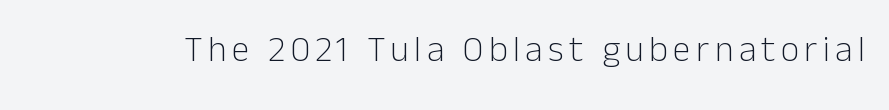
The image shows 36 px light sans-serif type, upright; set not underlined; low stroke contrast and a medium x-height.
